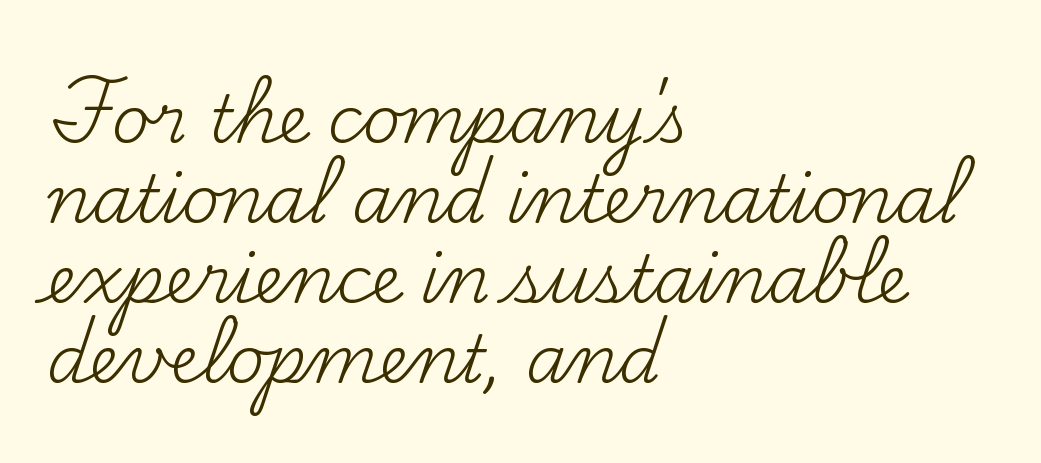
{"serif": "yes", "bold": "no", "weight": "regular", "width": "normal", "stroke_contrast": "medium", "x_height": "small", "monospaced": "no", "underline": "no", "align": "left", "line_spacing_ratio": 1.21, "letter_spacing": "normal", "letter_spacing_em": 0.0, "glyph_px": 66}
